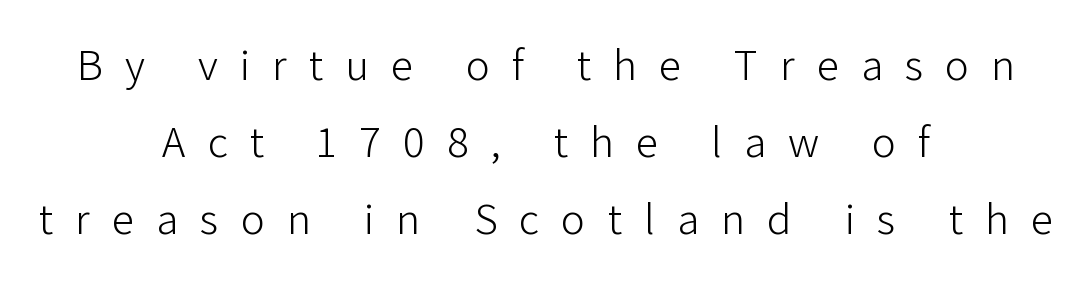
Q: Is the text bold? A: No.
Q: Is the text italic (slanted)? A: No, it is upright.
Q: Is the typeface a serif or a sans-serif typeface? A: Sans-serif.
Q: Is the text underlined? A: No.
Q: How is the paragraph aligned? A: Centered.
Q: Is the spacing between letters normal or unusually wide? A: Unusually wide.
Q: Width (condensed, normal, or wide)? A: Normal.
Q: Stroke contrast? A: Low.
Q: x-height? A: Medium.
Q: Monospaced? A: No.
